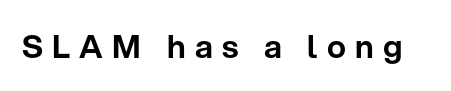
The image shows 32 px sans-serif type, upright; set unusually wide letter spacing (+0.29 em), not underlined; low stroke contrast and a medium x-height.
